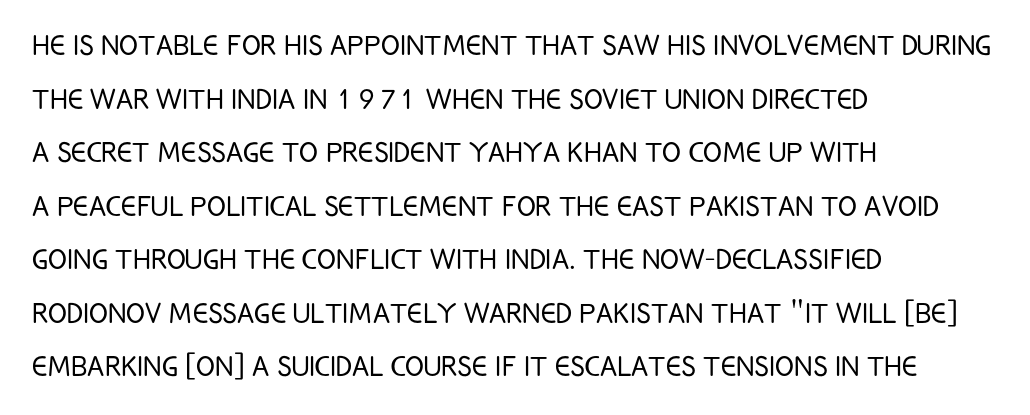
{"serif": "no", "italic": "no", "bold": "no", "weight": "light", "width": "condensed", "stroke_contrast": "low", "x_height": "large", "monospaced": "no", "underline": "no", "align": "left", "line_spacing": "normal", "line_spacing_ratio": 1.53, "letter_spacing": "normal", "letter_spacing_em": 0.0, "glyph_px": 35}
